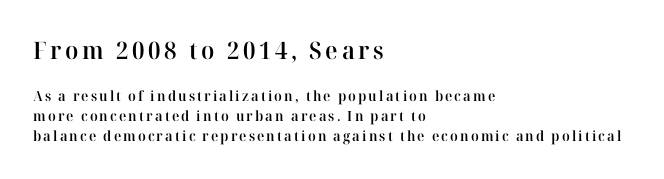
Q: Is the text bold? A: Semi-bold.
Q: Is the text italic (slanted)? A: No, it is upright.
Q: Is the text underlined? A: No.
Q: How is the paragraph aligned? A: Left-aligned.
Q: Is the spacing between lines tight, normal or loose? A: Normal.
Q: Which block of text is set in a larger size, the first (top) or the second (bottom)? A: The first (top) one.
